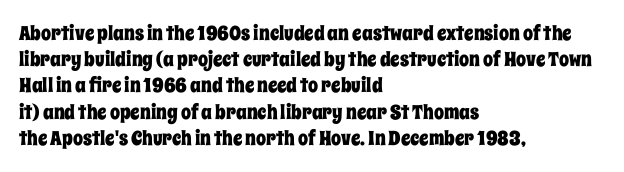
Q: Is the text italic (slanted)? A: No, it is upright.
Q: Is the text underlined? A: No.
Q: How is the paragraph aligned? A: Left-aligned.
Q: Is the spacing between letters normal or unusually wide? A: Normal.
Q: Is the spacing between lines tight, normal or loose? A: Normal.
